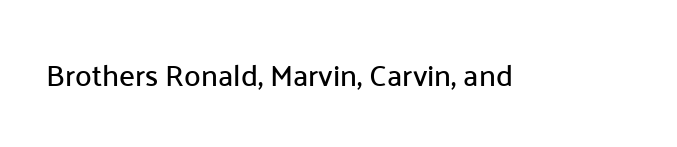
{"serif": "no", "italic": "no", "width": "normal", "stroke_contrast": "low", "x_height": "medium", "monospaced": "no", "underline": "no", "letter_spacing": "normal", "letter_spacing_em": 0.0, "glyph_px": 30}
